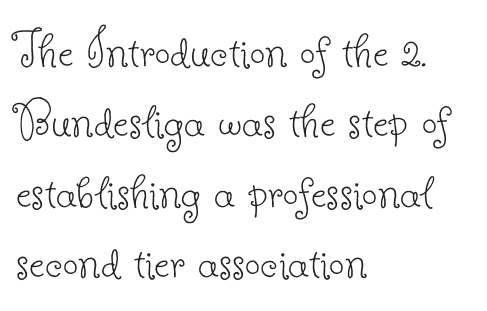
Q: Is the text bold? A: No.
Q: Is the text italic (slanted)? A: No, it is upright.
Q: Is the typeface a serif or a sans-serif typeface? A: Serif.
Q: Is the text underlined? A: No.
Q: How is the paragraph aligned? A: Left-aligned.
Q: Is the spacing between letters normal or unusually wide? A: Normal.
Q: Is the spacing between lines tight, normal or loose? A: Normal.
Q: Width (condensed, normal, or wide)? A: Normal.
Q: Stroke contrast? A: Low.
Q: x-height? A: Small.
Q: Monospaced? A: No.
